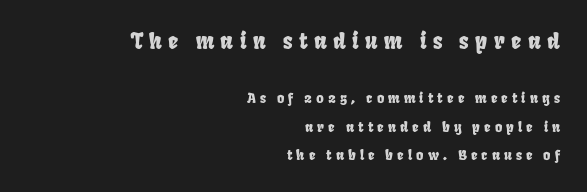
Q: Is the text underlined? A: No.
Q: How is the paragraph aligned? A: Right-aligned.
Q: Is the spacing between letters normal or unusually wide? A: Unusually wide.
Q: Is the spacing between lines tight, normal or loose? A: Loose.
Q: Which block of text is set in a larger size, the first (top) or the second (bottom)? A: The first (top) one.
